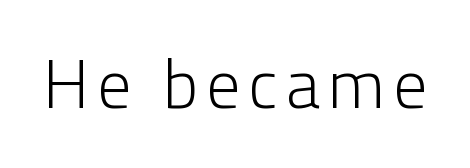
Q: Is the text bold? A: No.
Q: Is the text italic (slanted)? A: No, it is upright.
Q: Is the typeface a serif or a sans-serif typeface? A: Sans-serif.
Q: Is the text underlined? A: No.
Q: Width (condensed, normal, or wide)? A: Normal.
Q: Stroke contrast? A: Low.
Q: x-height? A: Medium.
Q: Monospaced? A: No.
